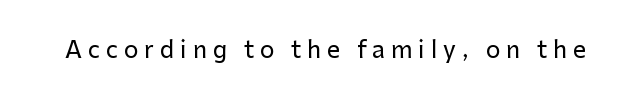
Q: Is the text italic (slanted)? A: No, it is upright.
Q: Is the text underlined? A: No.
Q: Is the spacing between letters normal or unusually wide? A: Unusually wide.
